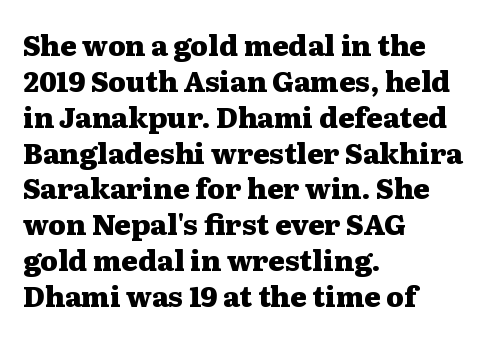
Does extra space separate the letters? No, they use regular spacing. The letters advance in unequal steps, a hallmark of proportional type. A typesetter would label this face a serif. The letters stand upright; this is a roman face. The words here are not underlined. Reading down the column, the eye jumps a familiar distance to each next line.
